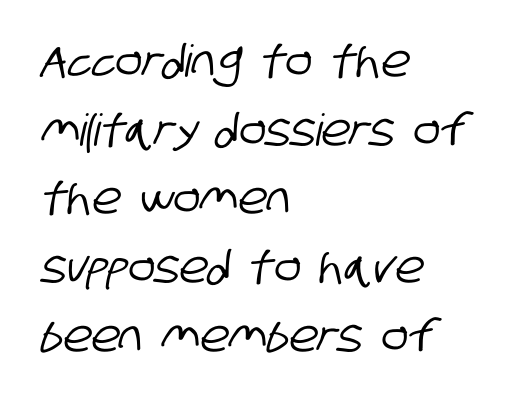
Q: Is the typeface a serif or a sans-serif typeface? A: Sans-serif.
Q: Is the text underlined? A: No.
Q: How is the paragraph aligned? A: Left-aligned.
Q: Is the spacing between letters normal or unusually wide? A: Normal.
Q: Is the spacing between lines tight, normal or loose? A: Normal.
Q: Width (condensed, normal, or wide)? A: Condensed.
Q: Stroke contrast? A: Low.
Q: x-height? A: Large.
Q: Monospaced? A: No.
